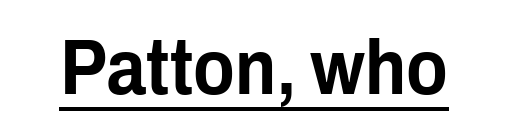
The face used here is a sans, in the tradition of grotesques and geometrics. The string is rendered with underlining switched on. There is no visible air inserted between adjacent glyphs. Characters remain perfectly vertical along every line.
